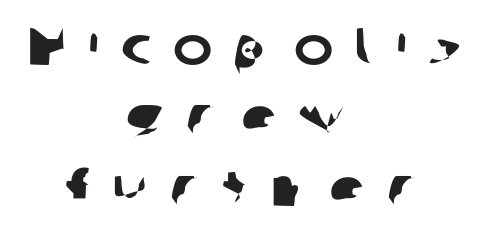
Q: Is the typeface a serif or a sans-serif typeface? A: Sans-serif.
Q: Is the text underlined? A: No.
Q: How is the paragraph aligned? A: Centered.
Q: Is the spacing between letters normal or unusually wide? A: Unusually wide.
Q: Is the spacing between lines tight, normal or loose? A: Normal.
Q: Width (condensed, normal, or wide)? A: Normal.
Q: Stroke contrast? A: Low.
Q: x-height? A: Medium.
Q: Monospaced? A: No.
